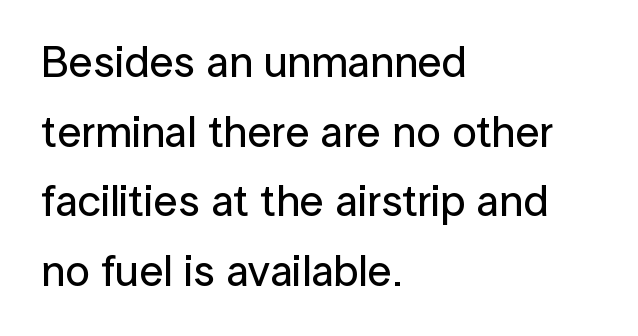
Short and long lines alike share a common starting point at left. Line spacing here is normal. Rendered with straight, roman letterforms. Is the letter spacing exaggerated? No — it looks like the ordinary default.
